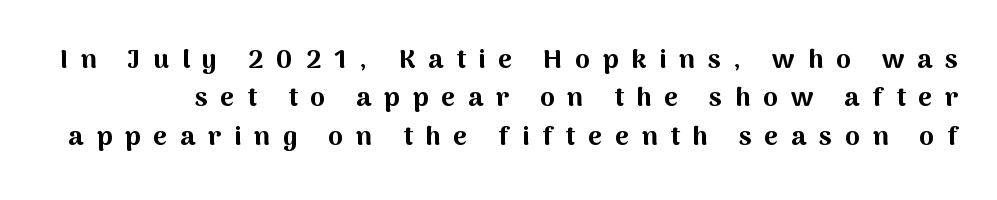
Q: Is the text bold? A: Yes.
Q: Is the text italic (slanted)? A: No, it is upright.
Q: Is the text underlined? A: No.
Q: Is the spacing between letters normal or unusually wide? A: Unusually wide.
Q: Is the spacing between lines tight, normal or loose? A: Normal.
